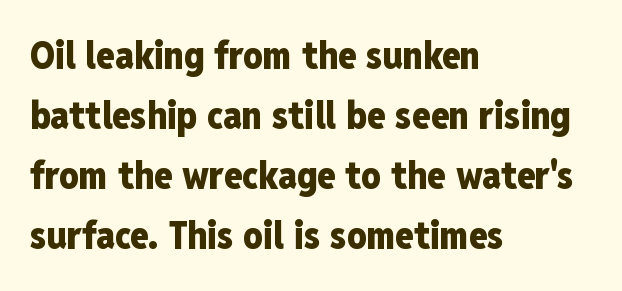
{"serif": "no", "italic": "no", "bold": "yes", "weight": "heavy", "width": "condensed", "stroke_contrast": "low", "x_height": "medium", "monospaced": "no", "underline": "no", "align": "left", "line_spacing": "normal", "line_spacing_ratio": 1.58, "letter_spacing": "normal", "letter_spacing_em": 0.0, "glyph_px": 38}
